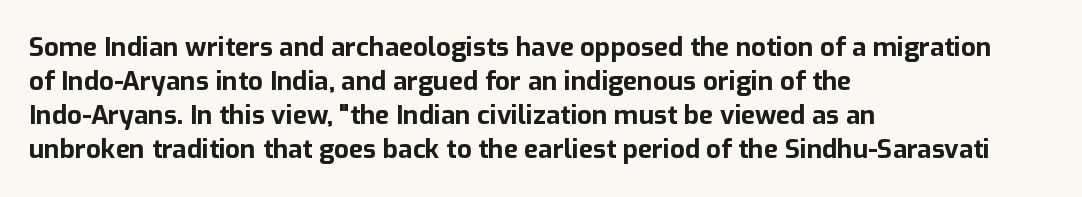
{"italic": "no", "bold": "yes", "underline": "no", "align": "left", "line_spacing": "normal", "line_spacing_ratio": 1.31, "letter_spacing": "normal", "letter_spacing_em": 0.0, "glyph_px": 26}
